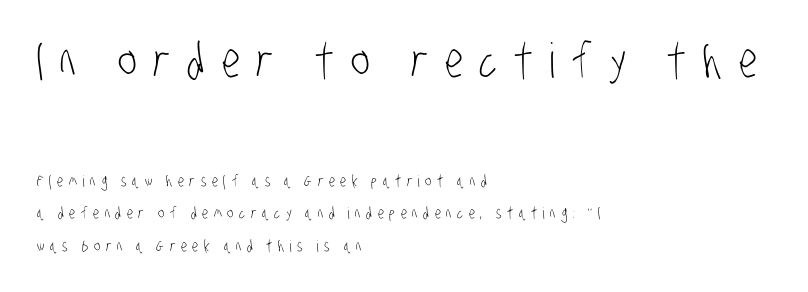
The image shows 48 px light, condensed sans-serif type; set left-aligned, loose line spacing (2.03x), unusually wide letter spacing (+0.35 em), not underlined; the first (top) block is 3.0x larger; low stroke contrast and a large x-height.
